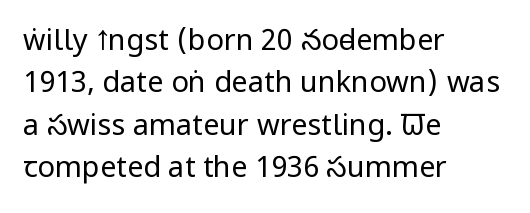
Is this a fixed-width face? No — the glyphs have proportional, varying widths. The gaps between neighbouring characters are ordinary and unremarkable. Weight class: somewhere from thin through regular. The font family rendered here belongs to the sans-serif group. Style check: upright.
